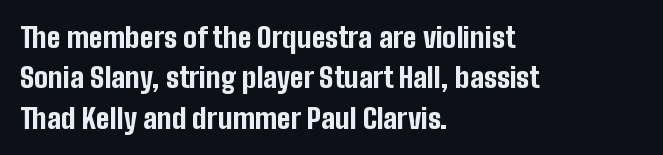
The image shows 28 px bold, condensed sans-serif type, upright; set left-aligned, normal line spacing (1.44x), normal letter spacing, not underlined; low stroke contrast and a medium x-height.
